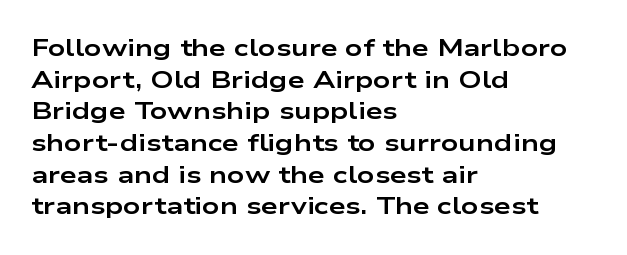
The image shows 24 px bold type, upright; set left-aligned, normal line spacing (1.32x), normal letter spacing, not underlined.
